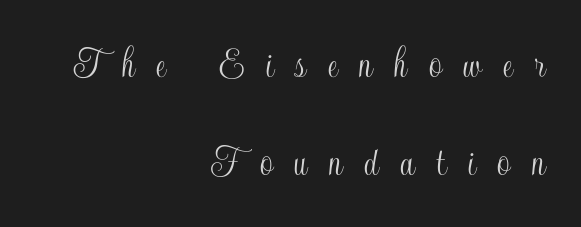
{"width": "condensed", "x_height": "small", "monospaced": "no", "underline": "no", "align": "right", "line_spacing": "loose", "line_spacing_ratio": 2.17, "letter_spacing": "wide", "letter_spacing_em": 0.48, "glyph_px": 45}
